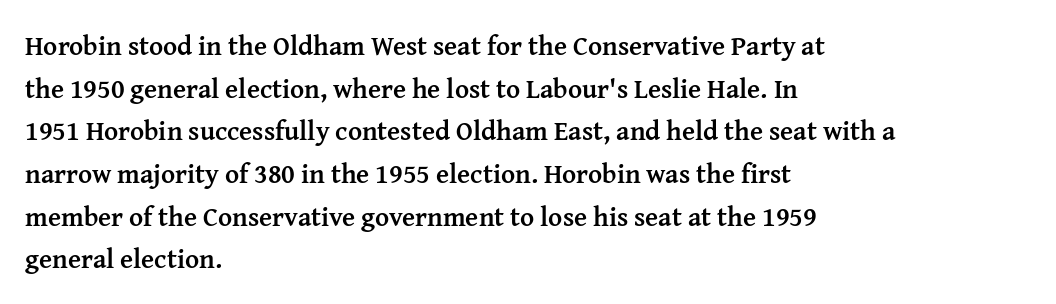
{"italic": "no", "bold": "yes", "underline": "no", "align": "left", "line_spacing": "normal", "line_spacing_ratio": 1.58, "letter_spacing": "normal", "letter_spacing_em": 0.0, "glyph_px": 27}
